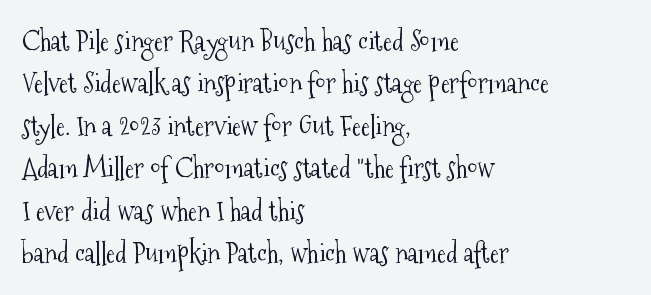
Q: Is the text bold? A: No.
Q: Is the text italic (slanted)? A: No, it is upright.
Q: Is the text underlined? A: No.
Q: How is the paragraph aligned? A: Left-aligned.
Q: Is the spacing between letters normal or unusually wide? A: Normal.
Q: Is the spacing between lines tight, normal or loose? A: Normal.
